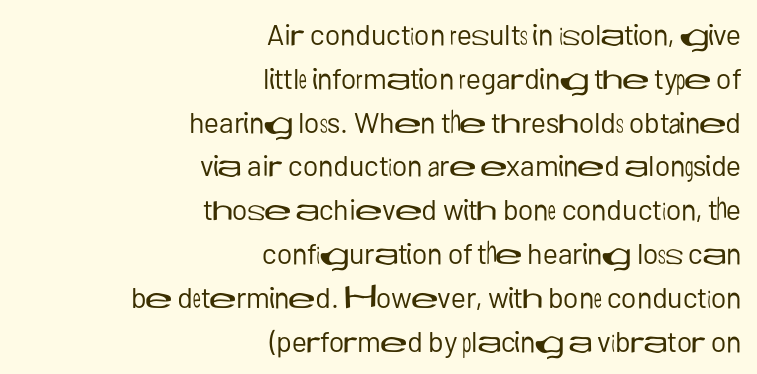
The image shows 29 px regular-weight sans-serif type, upright; set right-aligned, normal line spacing (1.51x), normal letter spacing, not underlined; low stroke contrast and a medium x-height.
